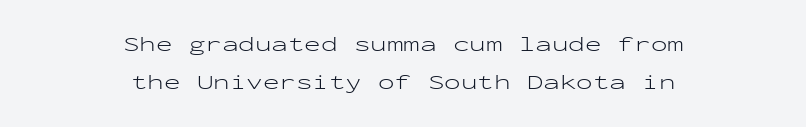
The typography opts for an upright posture over an oblique one. Every row of glyphs is offset so its center matches the block's center. A bare baseline throughout the passage. This rendering leaves character spacing at its baseline value.
